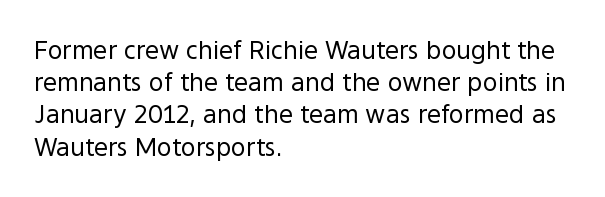
These lines keep a tight, regular rhythm from letter to letter. This sample is left-justified, so line endings fall wherever the words run out. The space between consecutive lines is moderate. Do the letters lean? They stand straight. The passage shown is not underscored anywhere. Stems and bowls with no extra thickness — not bold.
